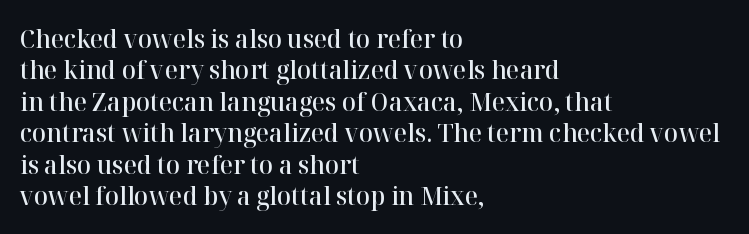
{"italic": "no", "bold": "semi", "underline": "no", "align": "left", "line_spacing_ratio": 1.21, "letter_spacing": "normal", "letter_spacing_em": 0.0, "glyph_px": 26}
